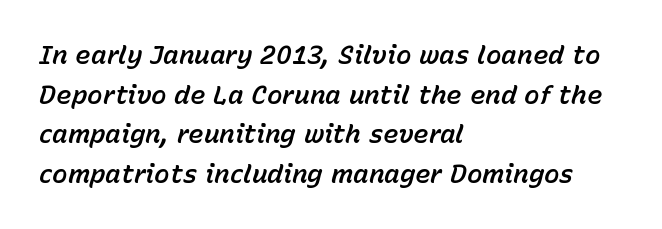
Which margin do the lines hug? The left one — the right edge is uneven. Nobody drew a line under any word here. Italic: yes, the glyphs are oblique. The letters sit at their default tracking, neither squeezed nor spread. The vertical gap from one line to the next is medium.
